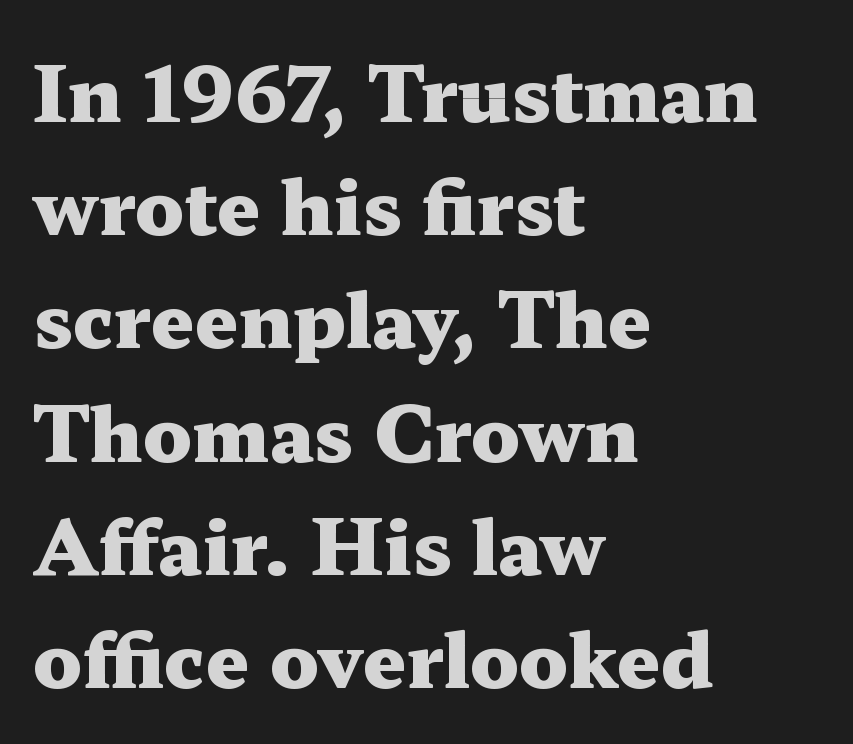
{"serif": "yes", "italic": "no", "bold": "yes", "weight": "heavy", "width": "wide", "stroke_contrast": "medium", "x_height": "medium", "monospaced": "no", "underline": "no", "align": "left", "line_spacing": "normal", "line_spacing_ratio": 1.49, "letter_spacing": "normal", "letter_spacing_em": 0.0, "glyph_px": 76}
